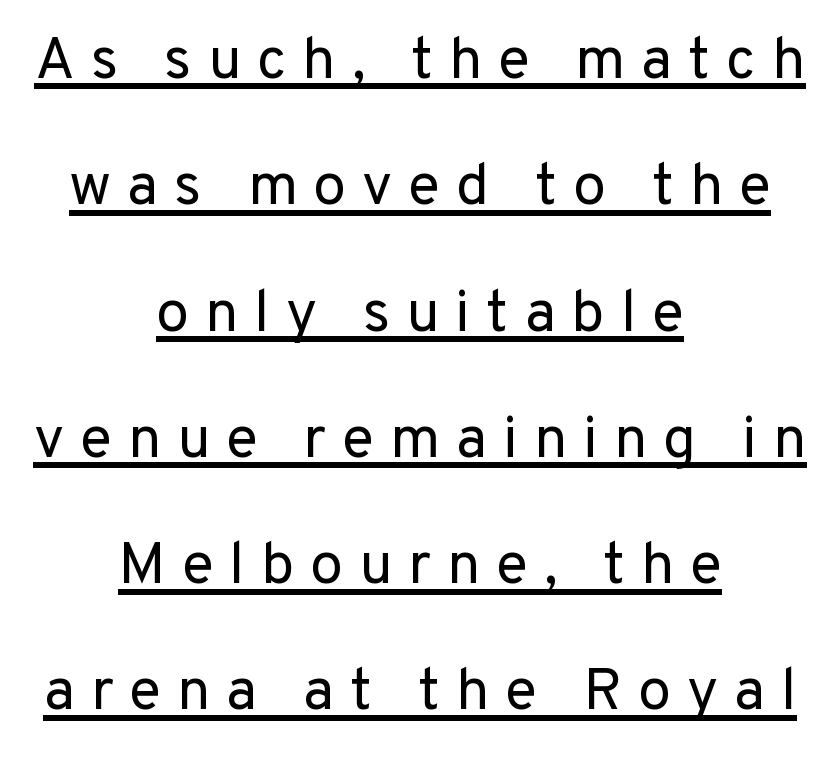
Q: Is the text bold? A: No.
Q: Is the text italic (slanted)? A: No, it is upright.
Q: Is the typeface a serif or a sans-serif typeface? A: Sans-serif.
Q: Is the text underlined? A: Yes.
Q: How is the paragraph aligned? A: Centered.
Q: Is the spacing between letters normal or unusually wide? A: Unusually wide.
Q: Is the spacing between lines tight, normal or loose? A: Loose.
Q: Width (condensed, normal, or wide)? A: Normal.
Q: Stroke contrast? A: Low.
Q: x-height? A: Medium.
Q: Monospaced? A: No.
